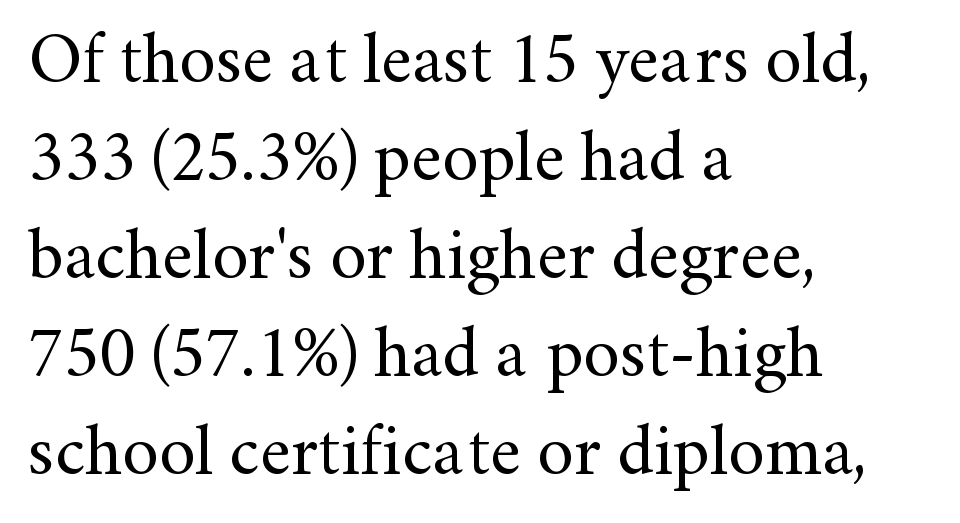
Q: Is the text bold? A: No.
Q: Is the text italic (slanted)? A: No, it is upright.
Q: Is the typeface a serif or a sans-serif typeface? A: Serif.
Q: Is the text underlined? A: No.
Q: How is the paragraph aligned? A: Left-aligned.
Q: Is the spacing between letters normal or unusually wide? A: Normal.
Q: Is the spacing between lines tight, normal or loose? A: Normal.
Q: Width (condensed, normal, or wide)? A: Normal.
Q: Stroke contrast? A: Medium.
Q: x-height? A: Small.
Q: Monospaced? A: No.
